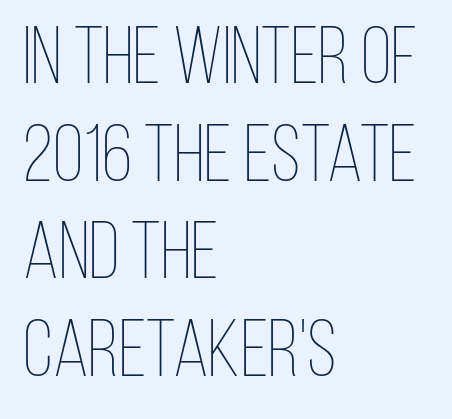
{"italic": "no", "bold": "no", "weight": "thin", "width": "condensed", "stroke_contrast": "low", "x_height": "large", "monospaced": "no", "underline": "no", "align": "left", "line_spacing_ratio": 1.22, "letter_spacing": "normal", "letter_spacing_em": 0.0, "glyph_px": 80}
